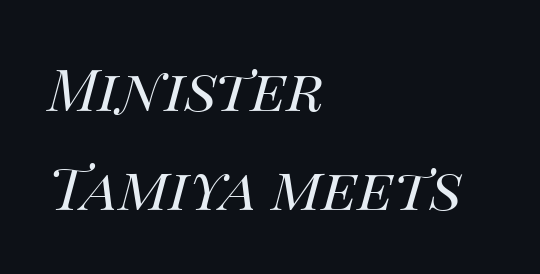
The image shows 58 px regular-weight type, italic (leaning right); set left-aligned, line spacing 1.71x, normal letter spacing, not underlined; medium stroke contrast and a large x-height.
